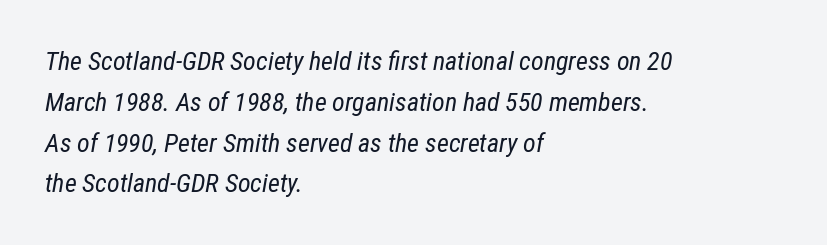
Q: Is the text bold? A: No.
Q: Is the text italic (slanted)? A: Yes, it leans right by about 12 degrees.
Q: Is the text underlined? A: No.
Q: How is the paragraph aligned? A: Left-aligned.
Q: Is the spacing between letters normal or unusually wide? A: Normal.
Q: Is the spacing between lines tight, normal or loose? A: Normal.
